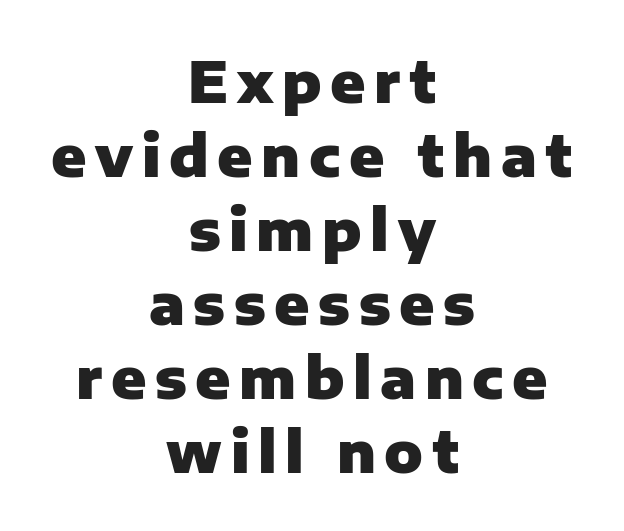
Horizontal bands of white between lines are of average thickness. In terms of letterform style, serifs are entirely absent. Weight check: bold — yes, fully. Nope, not italic — everything's standing straight. Which margin do the lines hug? Neither — every line sits in the middle. This sample has the flowing, uneven cadence of proportional lettering.
